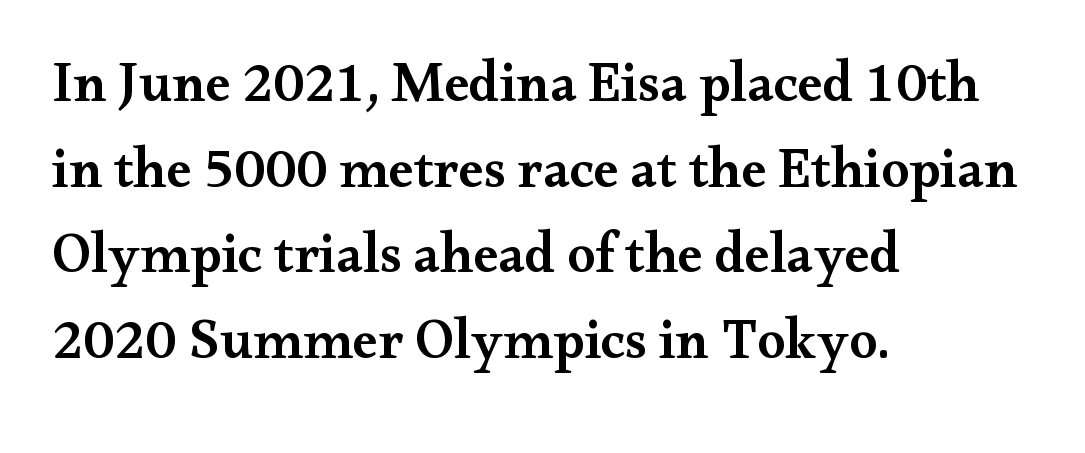
{"serif": "yes", "italic": "no", "bold": "semi", "weight": "semibold", "width": "wide", "stroke_contrast": "medium", "x_height": "small", "monospaced": "no", "underline": "no", "align": "left", "line_spacing": "normal", "line_spacing_ratio": 1.53, "letter_spacing": "normal", "letter_spacing_em": 0.0, "glyph_px": 56}
